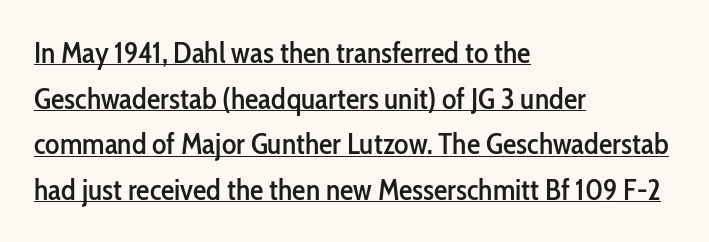
{"serif": "no", "italic": "no", "width": "condensed", "stroke_contrast": "low", "x_height": "medium", "monospaced": "no", "underline": "yes", "align": "left", "line_spacing": "normal", "line_spacing_ratio": 1.52, "letter_spacing": "normal", "letter_spacing_em": 0.0, "glyph_px": 30}
